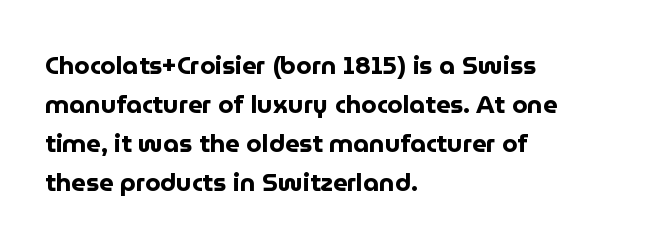
{"italic": "no", "bold": "yes", "underline": "no", "align": "left", "line_spacing": "normal", "line_spacing_ratio": 1.56, "letter_spacing": "normal", "letter_spacing_em": 0.0, "glyph_px": 25}
